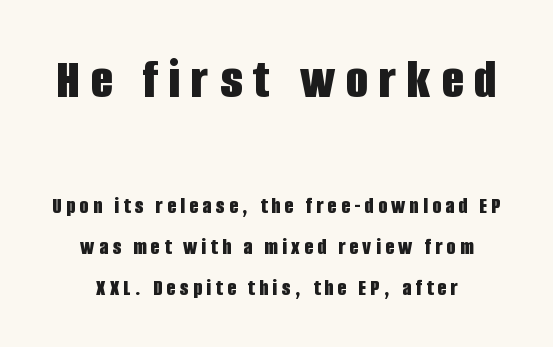
{"serif": "no", "italic": "no", "bold": "yes", "weight": "bold", "width": "condensed", "stroke_contrast": "low", "x_height": "large", "monospaced": "no", "underline": "no", "align": "center", "line_spacing_ratio": 1.78, "larger_block": "first", "size_ratio": 2.48, "glyph_px": 57}
